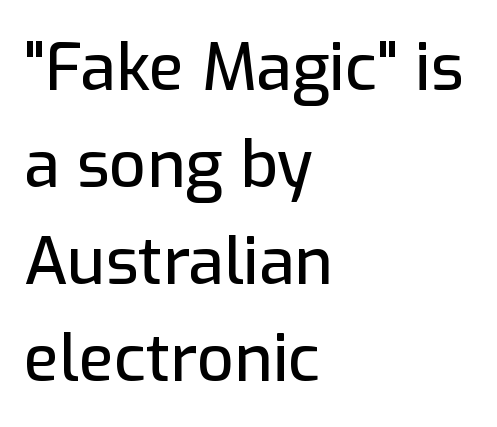
{"serif": "no", "italic": "no", "width": "normal", "stroke_contrast": "low", "x_height": "medium", "monospaced": "no", "underline": "no", "align": "left", "line_spacing": "normal", "line_spacing_ratio": 1.49, "letter_spacing": "normal", "letter_spacing_em": 0.0, "glyph_px": 65}
